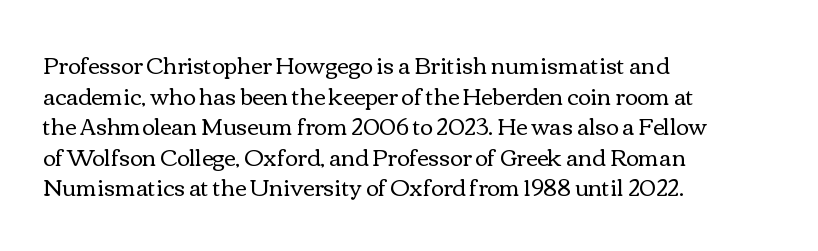
Q: Is the text bold? A: No.
Q: Is the text italic (slanted)? A: No, it is upright.
Q: Is the text underlined? A: No.
Q: How is the paragraph aligned? A: Left-aligned.
Q: Is the spacing between letters normal or unusually wide? A: Normal.
Q: Is the spacing between lines tight, normal or loose? A: Normal.
